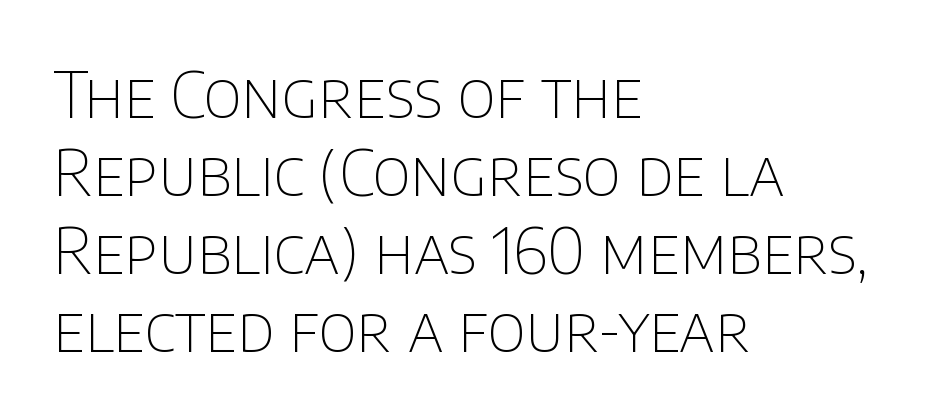
The image shows 63 px thin sans-serif type, upright; set left-aligned, line spacing 1.24x, normal letter spacing, not underlined; low stroke contrast and a large x-height.
